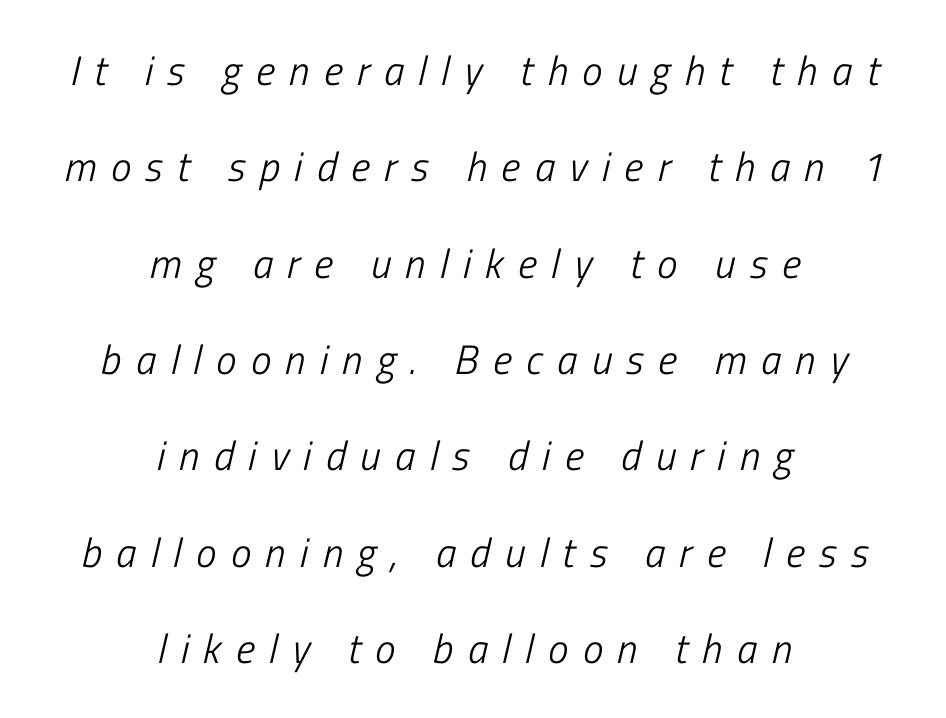
{"italic": "yes", "lean": "right", "slant_degrees": 13, "bold": "no", "weight": "light", "width": "condensed", "stroke_contrast": "low", "x_height": "medium", "monospaced": "no", "underline": "no", "align": "center", "line_spacing": "loose", "line_spacing_ratio": 2.35, "letter_spacing": "wide", "letter_spacing_em": 0.35, "glyph_px": 41}
